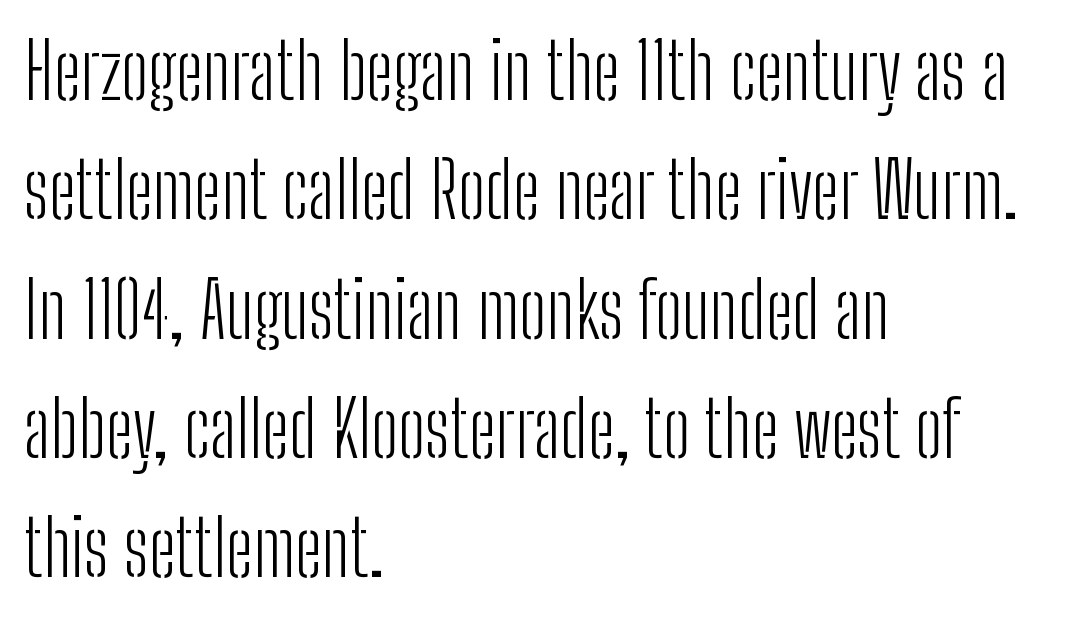
The lines sit at an ordinary, default distance from one another. Grotesque or geometric, the face here clearly has no serifs. Letters rest on an invisible, unmarked baseline. Words appear dense and cohesive because spacing is normal. A light-to-regular cut is what we see here. The specimen reads as upright at a glance.
